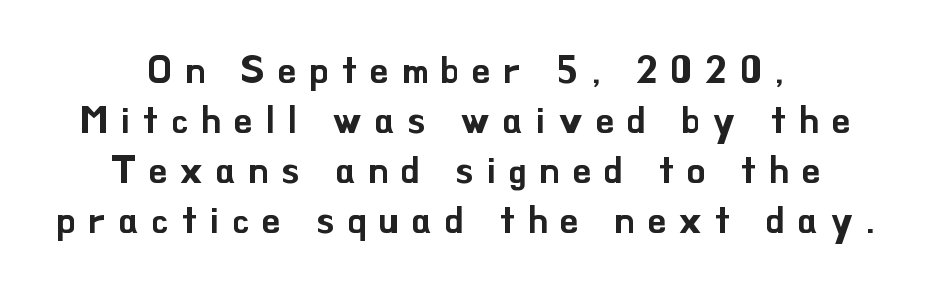
The image shows 37 px sans-serif type, upright; set centered, normal line spacing (1.35x), unusually wide letter spacing (+0.36 em), not underlined; low stroke contrast and a small x-height.
